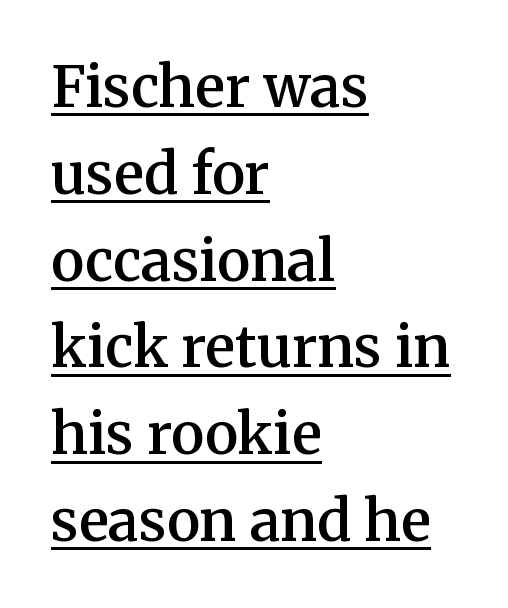
Q: Is the text bold? A: Semi-bold.
Q: Is the text italic (slanted)? A: No, it is upright.
Q: Is the typeface a serif or a sans-serif typeface? A: Serif.
Q: Is the text underlined? A: Yes.
Q: How is the paragraph aligned? A: Left-aligned.
Q: Is the spacing between letters normal or unusually wide? A: Normal.
Q: Is the spacing between lines tight, normal or loose? A: Normal.
Q: Width (condensed, normal, or wide)? A: Normal.
Q: Stroke contrast? A: Medium.
Q: x-height? A: Medium.
Q: Monospaced? A: No.
